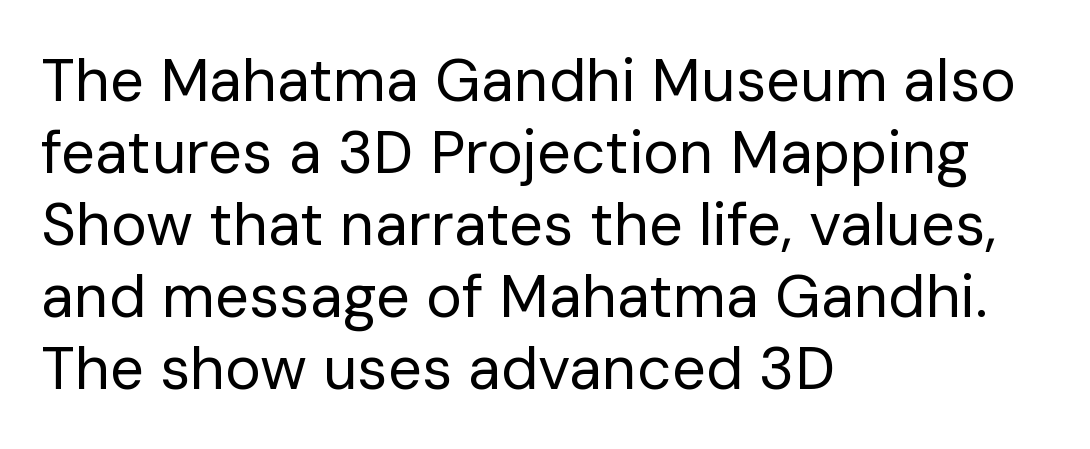
{"serif": "no", "italic": "no", "bold": "no", "weight": "regular", "width": "normal", "stroke_contrast": "low", "x_height": "medium", "monospaced": "no", "underline": "no", "align": "left", "line_spacing_ratio": 1.2, "letter_spacing": "normal", "letter_spacing_em": 0.0, "glyph_px": 60}
